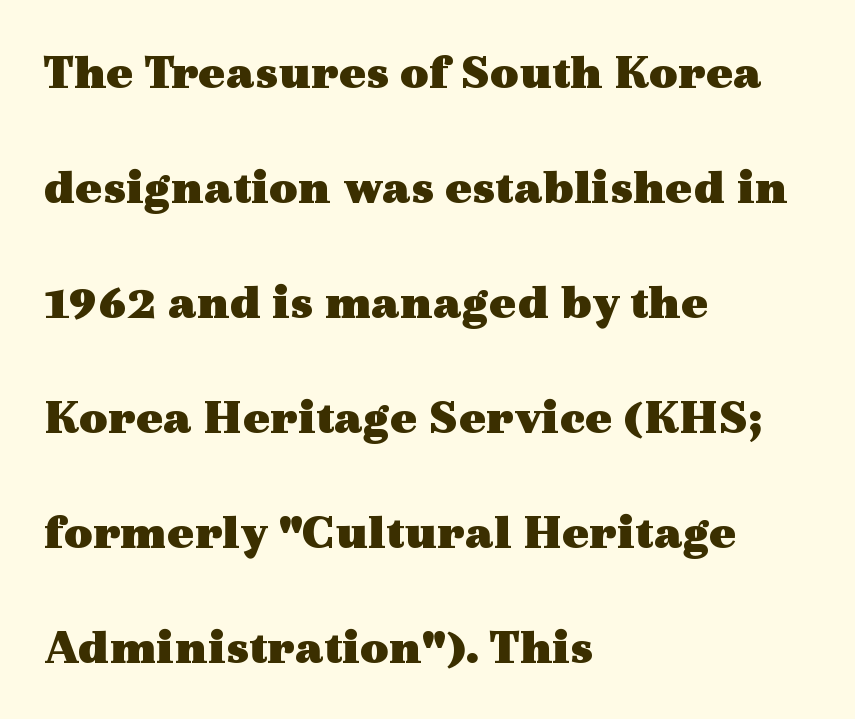
{"serif": "yes", "italic": "no", "bold": "yes", "weight": "heavy", "width": "wide", "x_height": "medium", "monospaced": "no", "underline": "no", "align": "left", "line_spacing": "loose", "line_spacing_ratio": 2.3, "letter_spacing": "normal", "letter_spacing_em": 0.0, "glyph_px": 50}
